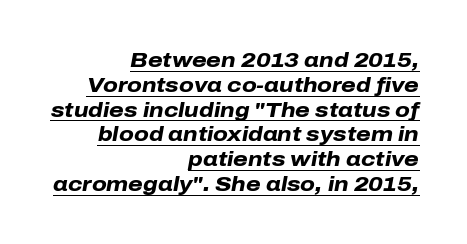
{"italic": "yes", "lean": "right", "slant_degrees": 10, "bold": "yes", "underline": "yes", "align": "right", "line_spacing_ratio": 1.18, "letter_spacing": "normal", "letter_spacing_em": 0.0, "glyph_px": 21}
